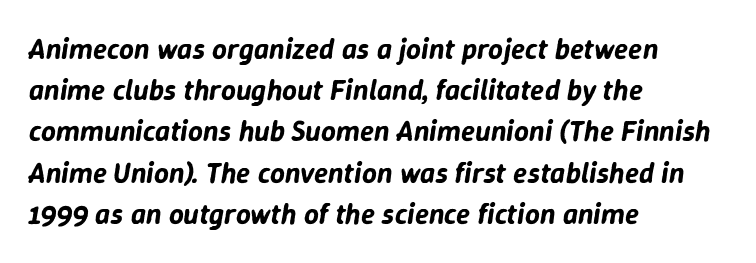
{"italic": "yes", "lean": "right", "slant_degrees": 9, "width": "normal", "stroke_contrast": "low", "x_height": "medium", "monospaced": "no", "underline": "no", "align": "left", "line_spacing": "normal", "line_spacing_ratio": 1.42, "letter_spacing": "normal", "letter_spacing_em": 0.0, "glyph_px": 29}
